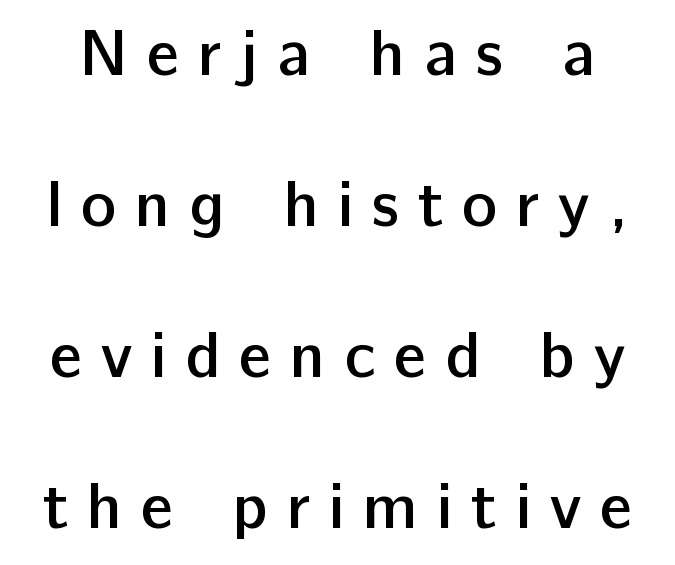
The image shows 66 px semibold sans-serif type, upright; set loose line spacing (2.29x), unusually wide letter spacing (+0.28 em), not underlined; low stroke contrast and a medium x-height.
